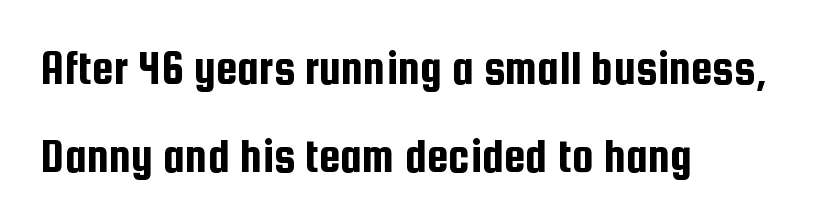
Short note: letters normally spaced. The face used here is proportionally spaced, like ordinary book or web type. The text was rendered using a sans face with plain stroke endings. Descender tails drop into unmarked territory.
